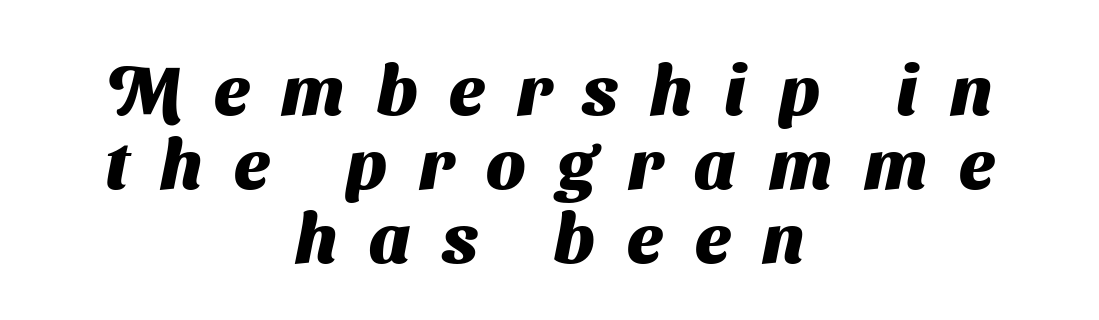
The image shows 70 px heavy sans-serif type; set centered, tight line spacing (1.06x), unusually wide letter spacing (+0.46 em), not underlined; medium stroke contrast and a medium x-height.
